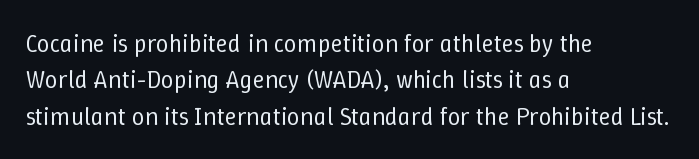
In terms of posture, this sample is upright. The passage shown has conventional tracking throughout. The zone under the glyphs is completely vacant. The lines are quadded left. These glyphs show unthickened strokes, regular width or finer. Rows of type keep a routine distance in the vertical direction.
